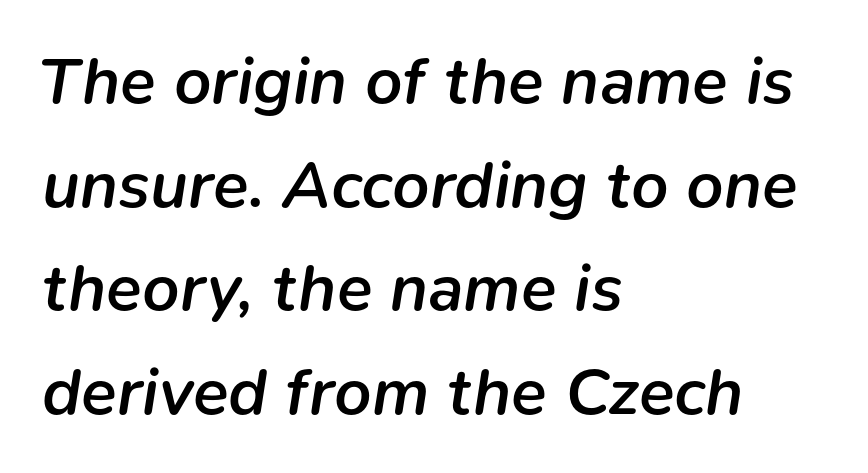
{"italic": "yes", "lean": "right", "slant_degrees": 9, "bold": "semi", "weight": "semibold", "width": "normal", "stroke_contrast": "low", "x_height": "medium", "monospaced": "no", "underline": "no", "align": "left", "line_spacing": "normal", "line_spacing_ratio": 1.57, "letter_spacing": "normal", "letter_spacing_em": 0.0, "glyph_px": 66}
